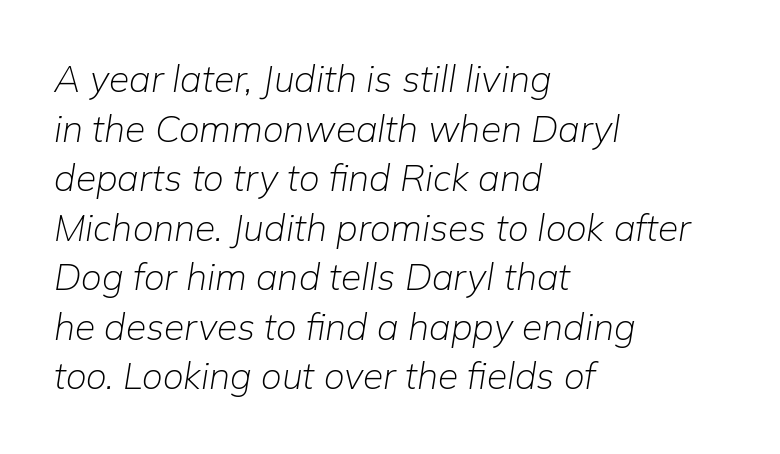
Q: Is the text bold? A: No.
Q: Is the text italic (slanted)? A: Yes, it leans right by about 9 degrees.
Q: Is the text underlined? A: No.
Q: How is the paragraph aligned? A: Left-aligned.
Q: Is the spacing between letters normal or unusually wide? A: Normal.
Q: Is the spacing between lines tight, normal or loose? A: Normal.
Q: Width (condensed, normal, or wide)? A: Normal.
Q: Stroke contrast? A: Low.
Q: x-height? A: Medium.
Q: Monospaced? A: No.
